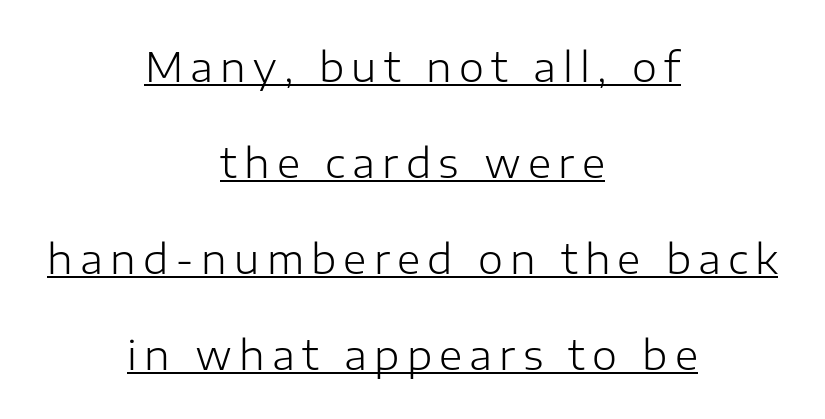
Q: Is the text bold? A: No.
Q: Is the text italic (slanted)? A: No, it is upright.
Q: Is the typeface a serif or a sans-serif typeface? A: Sans-serif.
Q: Is the text underlined? A: Yes.
Q: How is the paragraph aligned? A: Centered.
Q: Is the spacing between lines tight, normal or loose? A: Loose.
Q: Width (condensed, normal, or wide)? A: Normal.
Q: Stroke contrast? A: Low.
Q: x-height? A: Medium.
Q: Monospaced? A: No.
